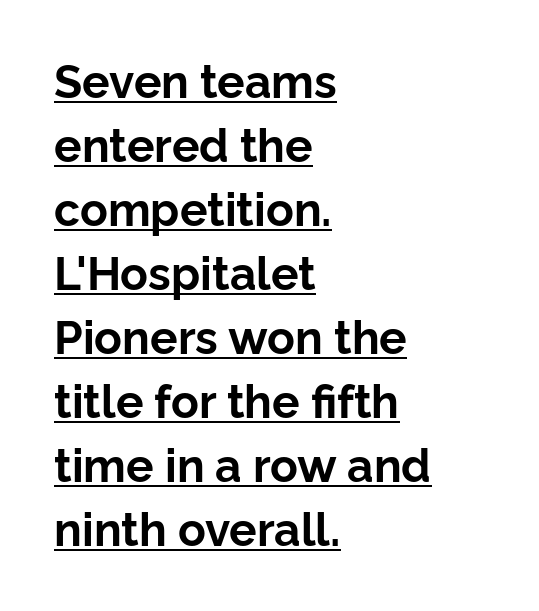
{"serif": "no", "italic": "no", "bold": "yes", "weight": "bold", "width": "normal", "stroke_contrast": "low", "x_height": "medium", "monospaced": "no", "underline": "yes", "align": "left", "line_spacing": "normal", "line_spacing_ratio": 1.39, "letter_spacing": "normal", "letter_spacing_em": 0.0, "glyph_px": 46}
